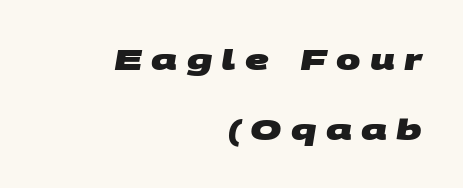
Q: Is the text bold? A: Yes.
Q: Is the typeface a serif or a sans-serif typeface? A: Sans-serif.
Q: Is the text underlined? A: No.
Q: How is the paragraph aligned? A: Right-aligned.
Q: Is the spacing between letters normal or unusually wide? A: Unusually wide.
Q: Is the spacing between lines tight, normal or loose? A: Loose.
Q: Width (condensed, normal, or wide)? A: Wide.
Q: Stroke contrast? A: Medium.
Q: x-height? A: Large.
Q: Monospaced? A: No.
